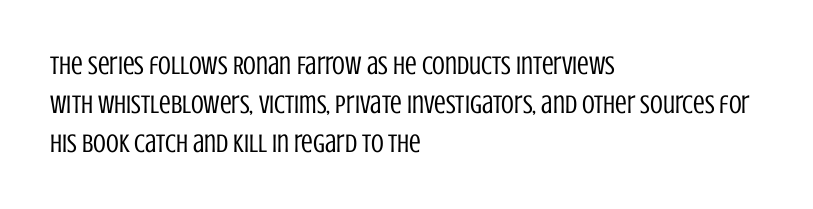
The image shows 26 px text type, upright; set left-aligned, normal line spacing (1.5x), normal letter spacing, not underlined.
